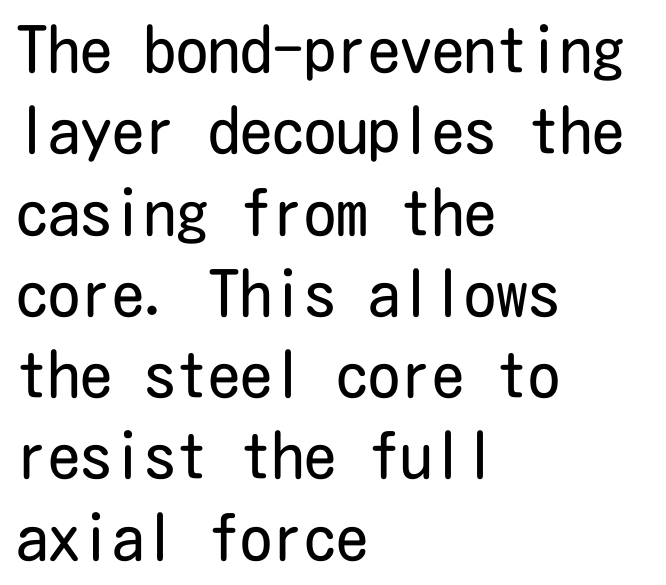
Q: Is the text bold? A: No.
Q: Is the text italic (slanted)? A: No, it is upright.
Q: Is the typeface a serif or a sans-serif typeface? A: Sans-serif.
Q: Is the text underlined? A: No.
Q: How is the paragraph aligned? A: Left-aligned.
Q: Is the spacing between letters normal or unusually wide? A: Normal.
Q: Is the spacing between lines tight, normal or loose? A: Normal.
Q: Width (condensed, normal, or wide)? A: Condensed.
Q: Stroke contrast? A: Low.
Q: x-height? A: Medium.
